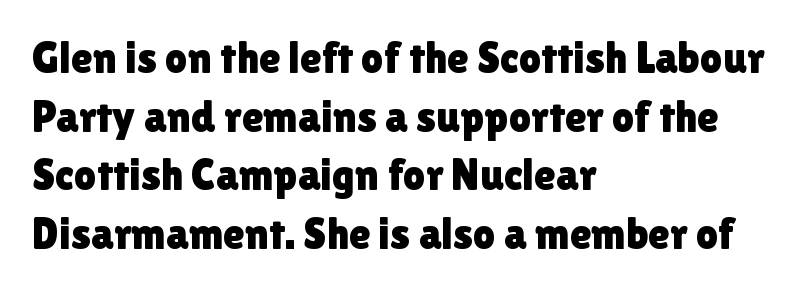
{"serif": "no", "italic": "no", "width": "normal", "x_height": "medium", "monospaced": "no", "underline": "no", "align": "left", "line_spacing": "normal", "line_spacing_ratio": 1.33, "letter_spacing": "normal", "letter_spacing_em": 0.0, "glyph_px": 44}
